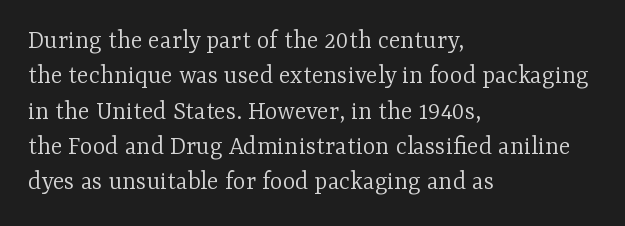
Line beginnings align vertically; line endings do not. The typography opts for an upright posture over an oblique one. Baseline-to-baseline distance is the conventional proportion of letter height. The characters are drawn with everyday or finer stroke widths. Here the glyphs are tracked normally, forming tight word shapes.
